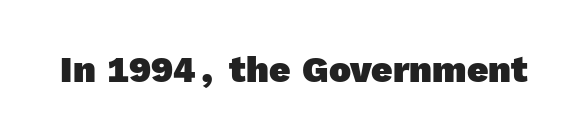
I'd call this a sans setting — the letters go barefoot. The tracking reads as untouched default to a designer's eye. Heavy-handed strokes throughout: this text is bold. The passage shown is typed in a proportional face where columns would drift.
